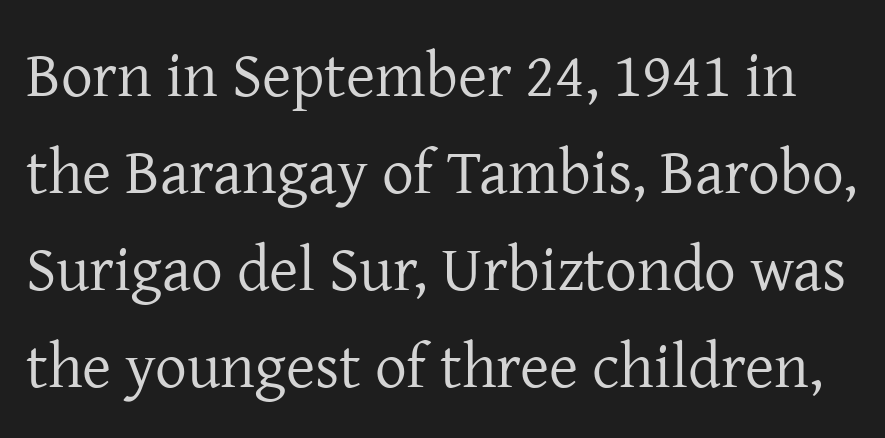
Q: Is the text bold? A: No.
Q: Is the text italic (slanted)? A: No, it is upright.
Q: Is the typeface a serif or a sans-serif typeface? A: Serif.
Q: Is the text underlined? A: No.
Q: Is the spacing between letters normal or unusually wide? A: Normal.
Q: Is the spacing between lines tight, normal or loose? A: Normal.
Q: Width (condensed, normal, or wide)? A: Normal.
Q: Stroke contrast? A: Low.
Q: x-height? A: Medium.
Q: Monospaced? A: No.
